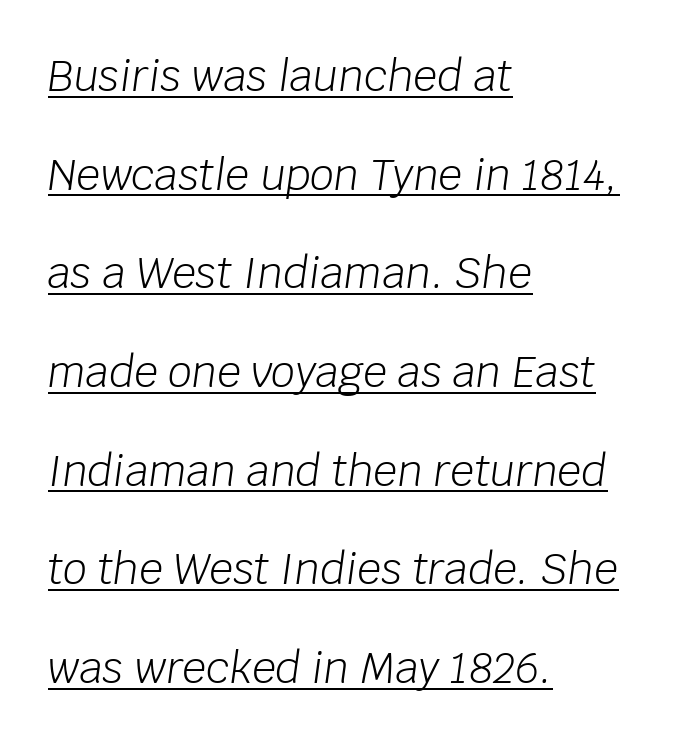
The image shows 42 px light type, italic (leaning right); set left-aligned, loose line spacing (2.35x), normal letter spacing, underlined; low stroke contrast and a large x-height.
